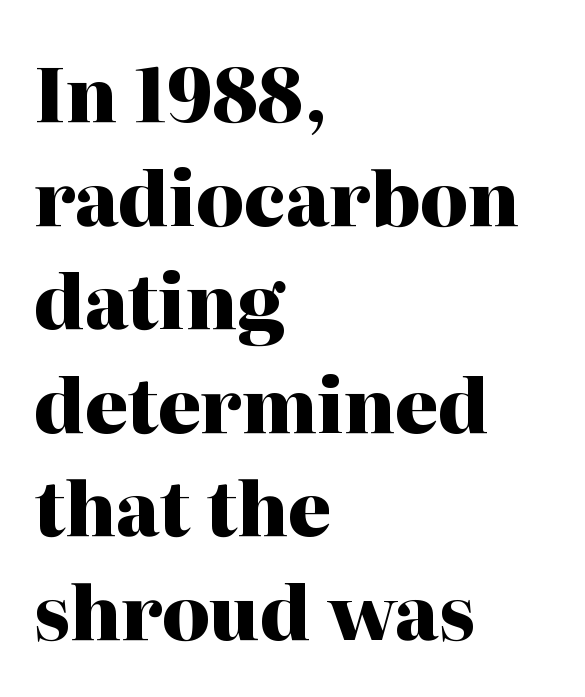
{"serif": "yes", "italic": "no", "bold": "yes", "weight": "heavy", "width": "normal", "stroke_contrast": "high", "x_height": "medium", "monospaced": "no", "underline": "no", "align": "left", "line_spacing": "normal", "line_spacing_ratio": 1.4, "letter_spacing": "normal", "letter_spacing_em": 0.0, "glyph_px": 74}
